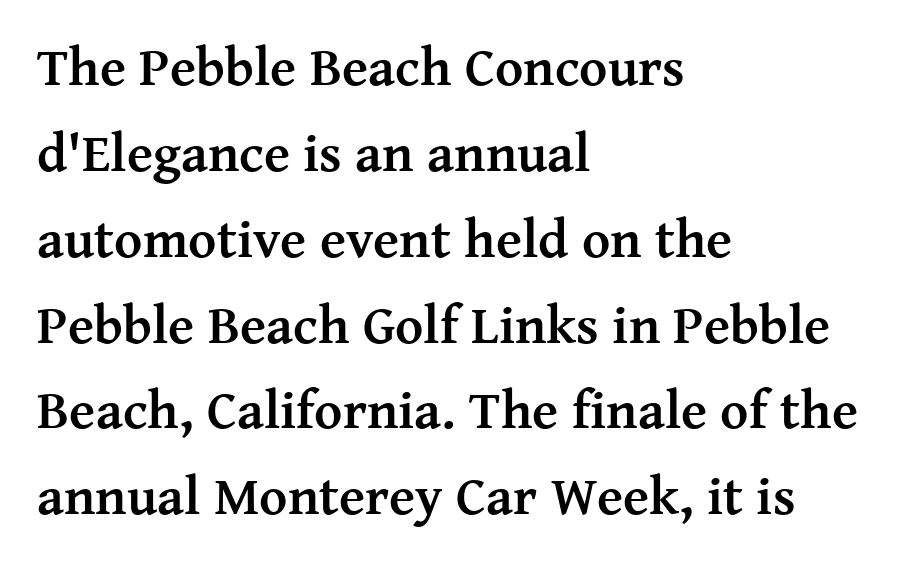
Q: Is the text bold? A: Yes.
Q: Is the text italic (slanted)? A: No, it is upright.
Q: Is the typeface a serif or a sans-serif typeface? A: Serif.
Q: Is the text underlined? A: No.
Q: How is the paragraph aligned? A: Left-aligned.
Q: Is the spacing between letters normal or unusually wide? A: Normal.
Q: Is the spacing between lines tight, normal or loose? A: Normal.
Q: Width (condensed, normal, or wide)? A: Normal.
Q: Stroke contrast? A: Medium.
Q: x-height? A: Medium.
Q: Monospaced? A: No.
